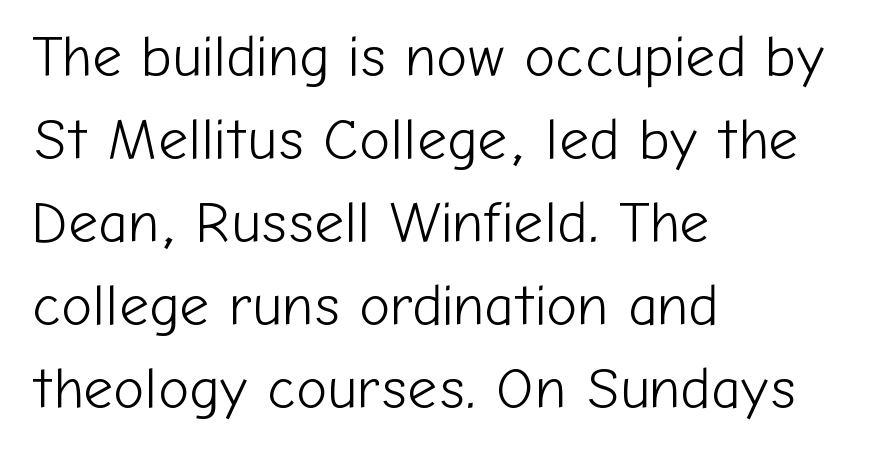
The image shows 58 px light sans-serif type, upright; set left-aligned, normal line spacing (1.43x), normal letter spacing, not underlined; low stroke contrast and a medium x-height.
